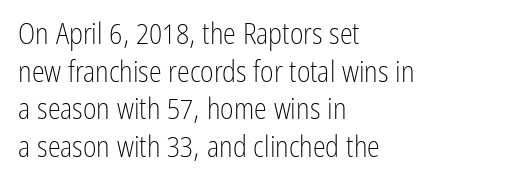
Descender tails drop into unmarked territory. This sample has the flowing, uneven cadence of proportional lettering. Upright lettering throughout. What's the leading like? Ordinary, nothing unusual. Standard letterfit; no display-style spreading of the glyphs. To sum up the face: it is a sans, with no serifs.
